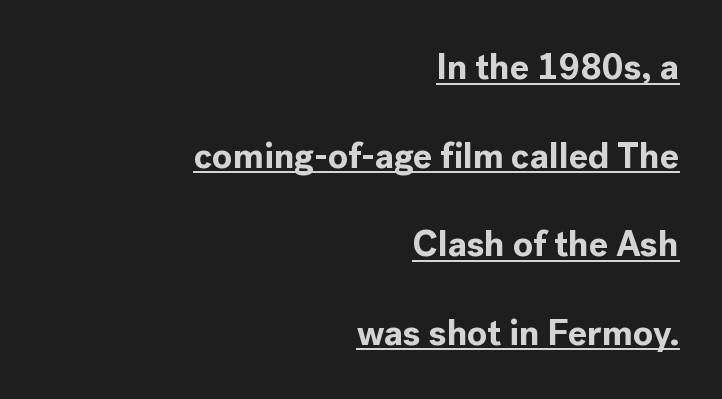
Q: Is the text bold? A: Yes.
Q: Is the text italic (slanted)? A: No, it is upright.
Q: Is the typeface a serif or a sans-serif typeface? A: Sans-serif.
Q: Is the text underlined? A: Yes.
Q: How is the paragraph aligned? A: Right-aligned.
Q: Is the spacing between letters normal or unusually wide? A: Normal.
Q: Is the spacing between lines tight, normal or loose? A: Loose.
Q: Width (condensed, normal, or wide)? A: Normal.
Q: x-height? A: Medium.
Q: Monospaced? A: No.
